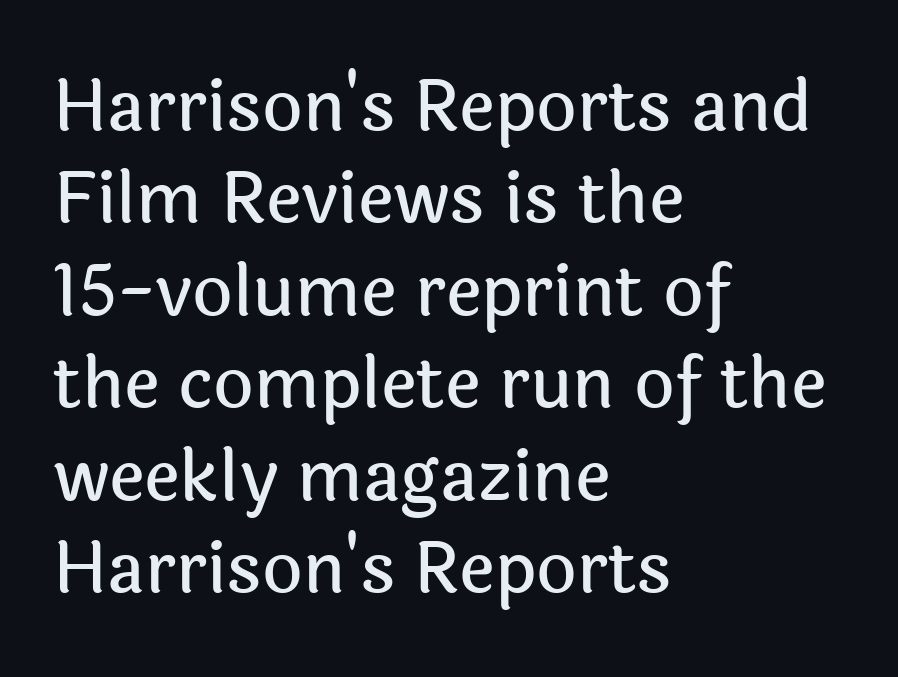
The type sits square on the baseline with zero lean. Inter-character spacing is left at the font's built-in metrics. The letters carry no serifs — their stems end cleanly without finishing strokes. The rag falls on the right side of this text block.
